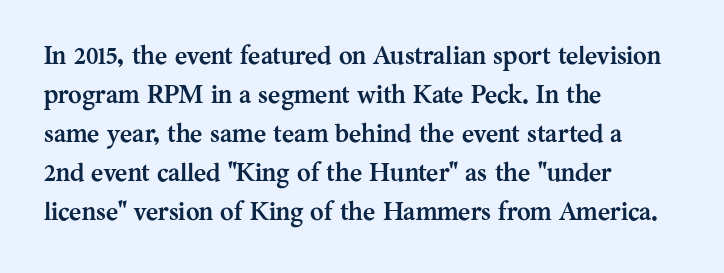
{"italic": "no", "bold": "yes", "underline": "no", "align": "left", "line_spacing": "normal", "line_spacing_ratio": 1.5, "letter_spacing": "normal", "letter_spacing_em": 0.0, "glyph_px": 26}
